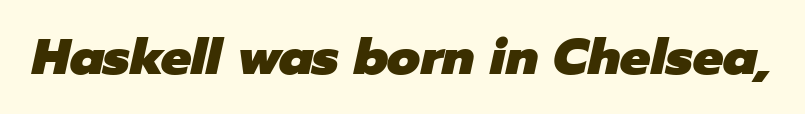
The image shows 51 px heavy type, italic (leaning right); set normal letter spacing, not underlined; low stroke contrast and a medium x-height.
